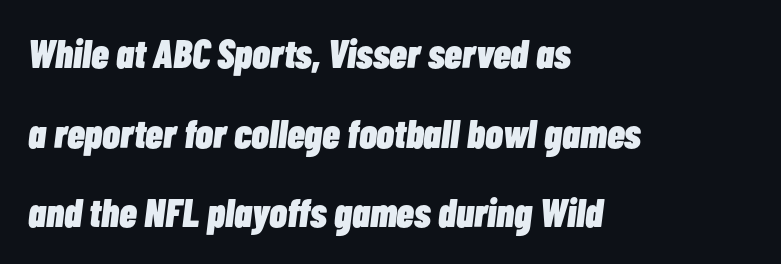
The image shows 40 px heavy, condensed type, italic (leaning right); set left-aligned, loose line spacing (1.99x), normal letter spacing, not underlined; low stroke contrast and a medium x-height.
